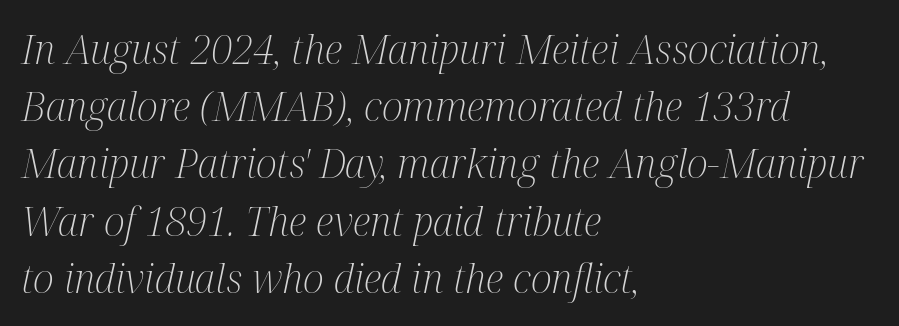
The image shows 40 px light, condensed serif type, italic (leaning right); set left-aligned, normal line spacing (1.43x), normal letter spacing, not underlined; medium stroke contrast and a medium x-height.
